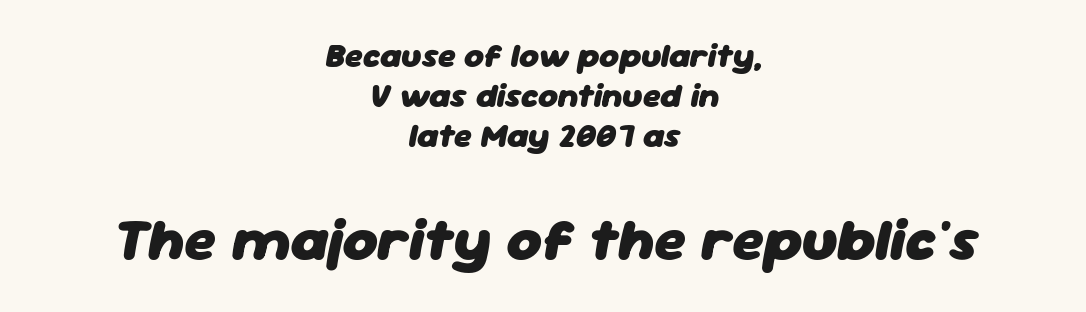
The image shows 60 px heavy type, italic (leaning right); set centered, line spacing 1.17x, normal letter spacing, not underlined; the second (bottom) block is 1.76x larger; low stroke contrast and a medium x-height.
